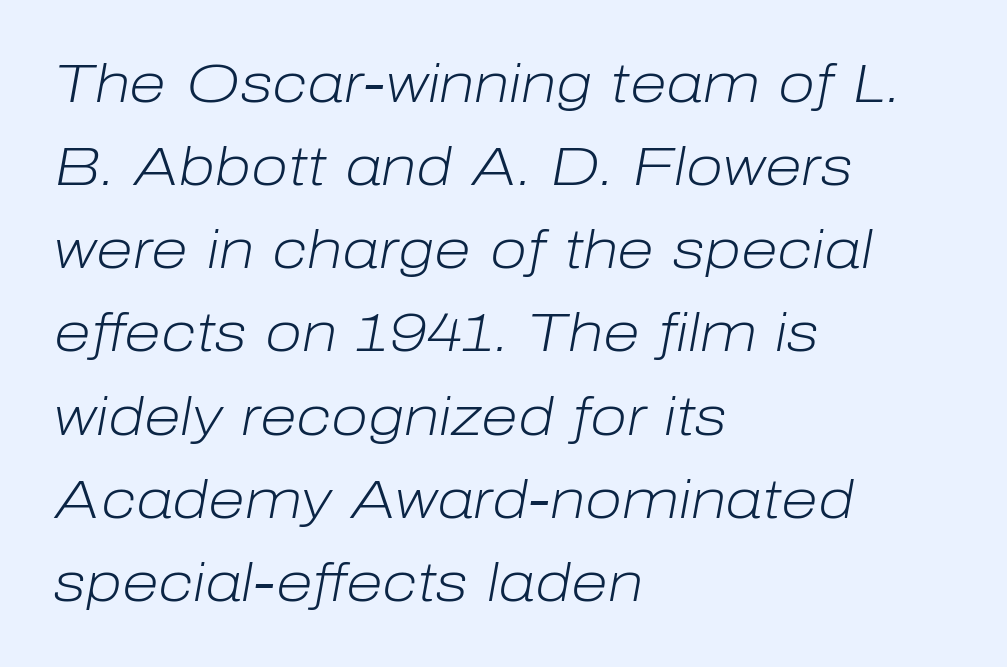
The image shows 54 px light type, italic (leaning right); set left-aligned, normal line spacing (1.54x), normal letter spacing, not underlined; low stroke contrast and a medium x-height.
